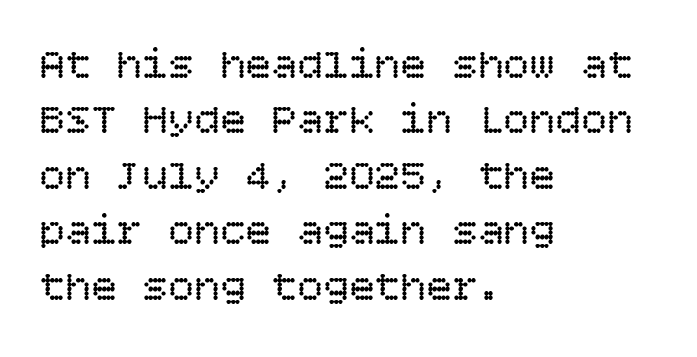
{"italic": "no", "bold": "no", "weight": "regular", "width": "normal", "stroke_contrast": "low", "x_height": "large", "underline": "no", "align": "left", "line_spacing": "normal", "line_spacing_ratio": 1.29, "letter_spacing": "normal", "letter_spacing_em": 0.0, "glyph_px": 43}
